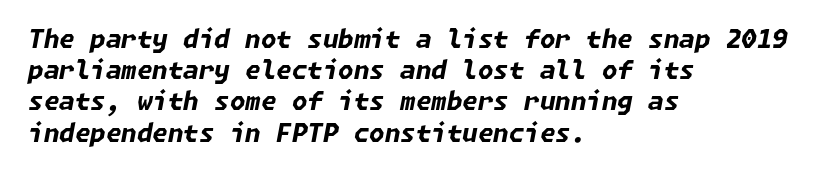
The image shows 25 px bold type, italic (leaning right); set left-aligned, normal line spacing (1.25x), normal letter spacing, not underlined.
